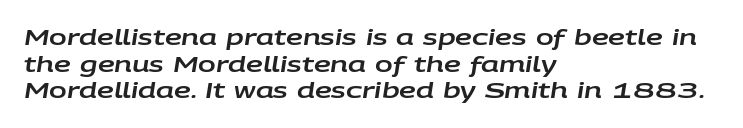
The image shows 21 px text type, italic (leaning right); set left-aligned, normal line spacing (1.27x), normal letter spacing, not underlined.
